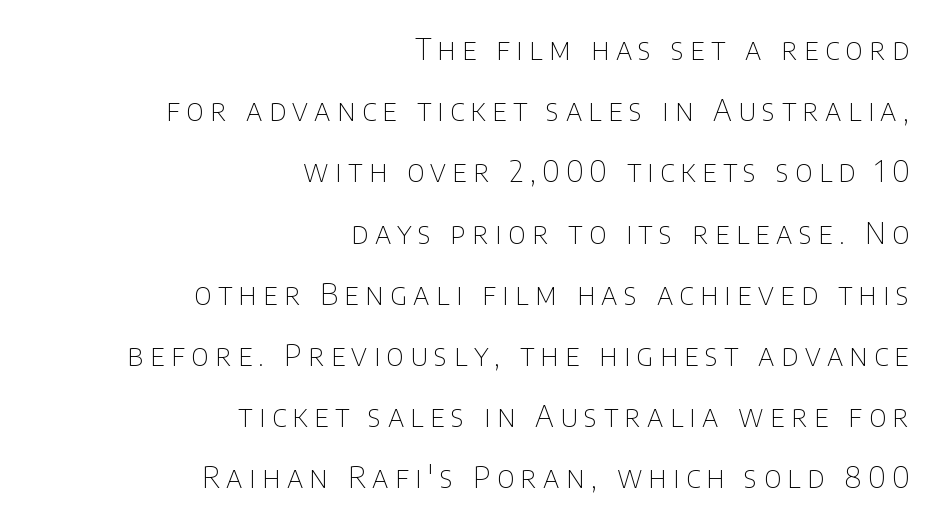
{"serif": "no", "italic": "no", "bold": "no", "weight": "thin", "width": "normal", "stroke_contrast": "low", "x_height": "large", "monospaced": "no", "underline": "no", "align": "right", "line_spacing": "loose", "line_spacing_ratio": 2.11, "letter_spacing": "wide", "letter_spacing_em": 0.22, "glyph_px": 29}
